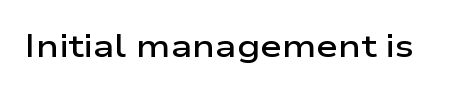
Q: Is the text bold? A: Semi-bold.
Q: Is the text italic (slanted)? A: No, it is upright.
Q: Is the typeface a serif or a sans-serif typeface? A: Sans-serif.
Q: Is the text underlined? A: No.
Q: Is the spacing between letters normal or unusually wide? A: Normal.
Q: Width (condensed, normal, or wide)? A: Wide.
Q: Stroke contrast? A: Low.
Q: x-height? A: Medium.
Q: Monospaced? A: No.
